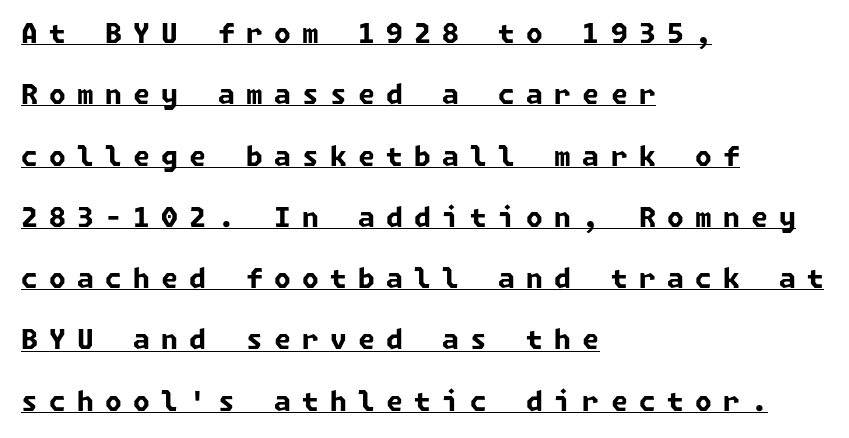
Chunky letters — that's bold for sure. Alignment: flush left. Underline: present. The passage shown stacks its lines with a broad gap. Observe the wide spacing: letters keep a clear distance from each other.
